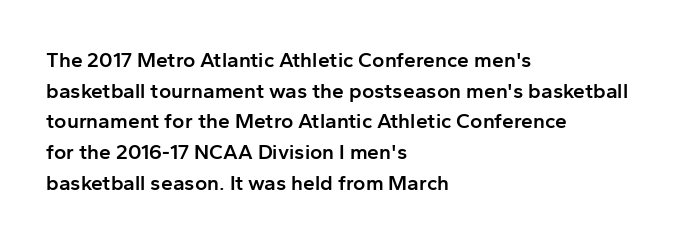
Look at the tracking — it's just the regular setting, nothing added. Normally led — the rows are evenly, conventionally spaced. The paragraph has a hard left edge and a soft right edge. Notice how the stems are strictly vertical — no italics here.
